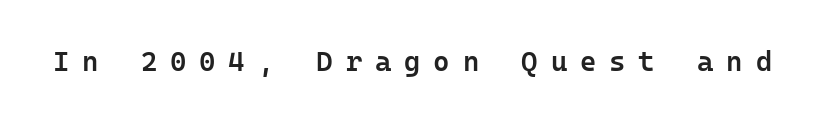
The image shows 28 px semibold sans-serif type, upright; set unusually wide letter spacing (+0.46 em), not underlined; low stroke contrast and a medium x-height.
